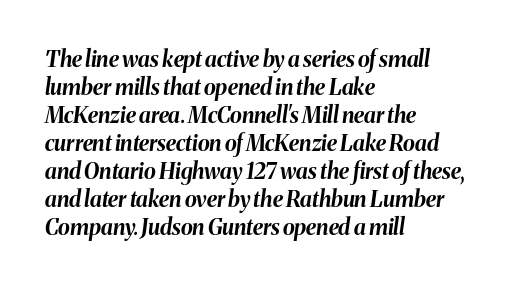
The image shows 22 px bold type, italic (leaning right); set left-aligned, normal line spacing (1.27x), normal letter spacing, not underlined.
